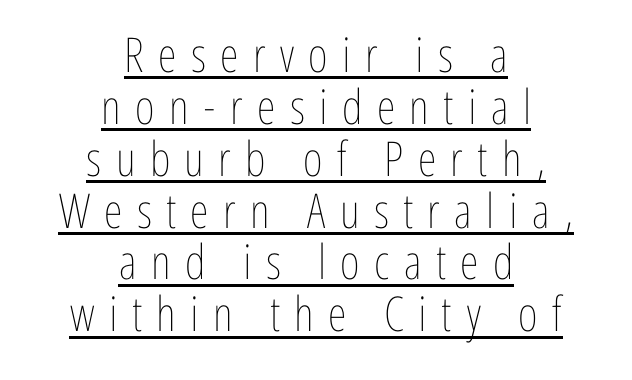
{"italic": "no", "bold": "no", "weight": "thin", "width": "condensed", "stroke_contrast": "low", "x_height": "medium", "monospaced": "no", "underline": "yes", "align": "center", "line_spacing": "tight", "line_spacing_ratio": 1.08, "letter_spacing": "wide", "letter_spacing_em": 0.3, "glyph_px": 48}
